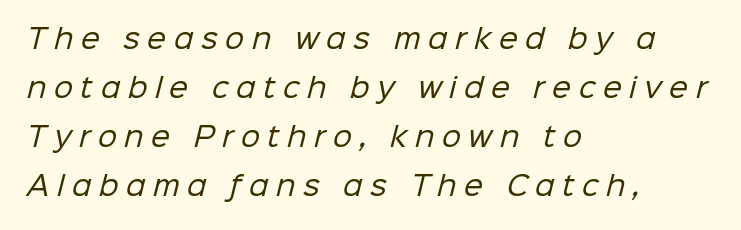
{"bold": "no", "underline": "no", "align": "left", "line_spacing_ratio": 1.82, "letter_spacing": "wide", "letter_spacing_em": 0.28, "glyph_px": 27}
